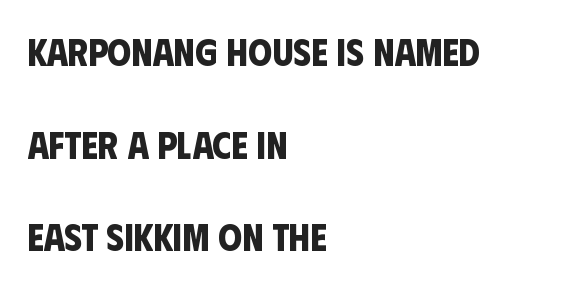
Q: Is the text bold? A: Yes.
Q: Is the typeface a serif or a sans-serif typeface? A: Sans-serif.
Q: Is the text underlined? A: No.
Q: How is the paragraph aligned? A: Left-aligned.
Q: Is the spacing between letters normal or unusually wide? A: Normal.
Q: Is the spacing between lines tight, normal or loose? A: Loose.
Q: Width (condensed, normal, or wide)? A: Condensed.
Q: Stroke contrast? A: Low.
Q: x-height? A: Large.
Q: Monospaced? A: No.
